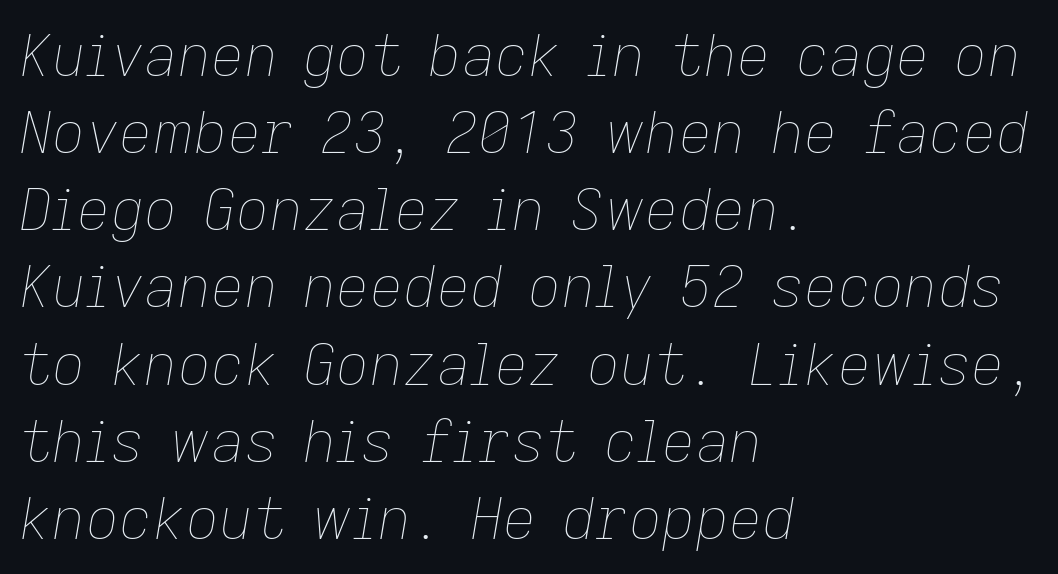
The image shows 58 px thin type, italic (leaning right); set left-aligned, normal line spacing (1.33x), normal letter spacing, not underlined; low stroke contrast and a medium x-height.
